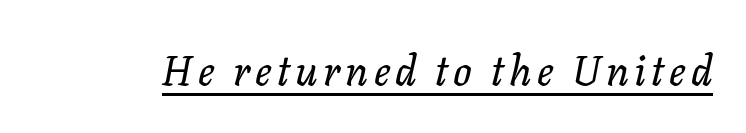
The image shows 41 px text type, italic (leaning right); set underlined; low stroke contrast and a medium x-height.
